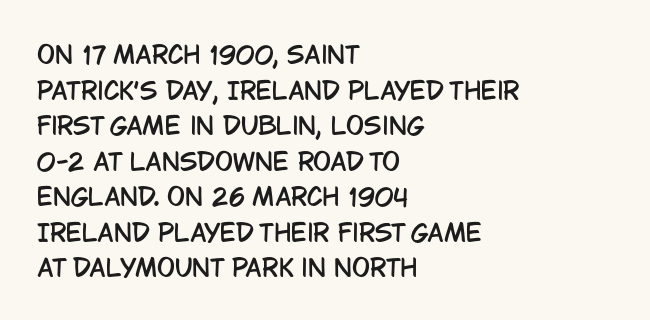
Q: Is the text italic (slanted)? A: No, it is upright.
Q: Is the text underlined? A: No.
Q: How is the paragraph aligned? A: Left-aligned.
Q: Is the spacing between letters normal or unusually wide? A: Normal.
Q: Is the spacing between lines tight, normal or loose? A: Normal.
